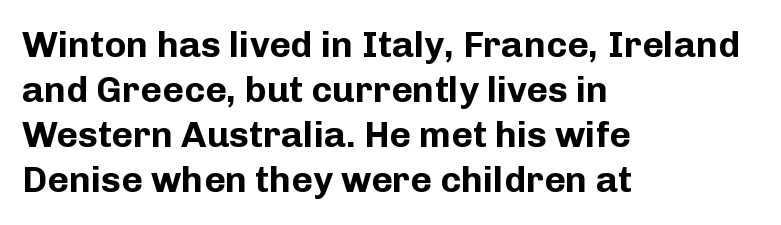
{"serif": "no", "italic": "no", "bold": "yes", "weight": "bold", "width": "normal", "stroke_contrast": "low", "x_height": "medium", "monospaced": "no", "underline": "no", "align": "left", "line_spacing_ratio": 1.22, "letter_spacing": "normal", "letter_spacing_em": 0.0, "glyph_px": 37}
